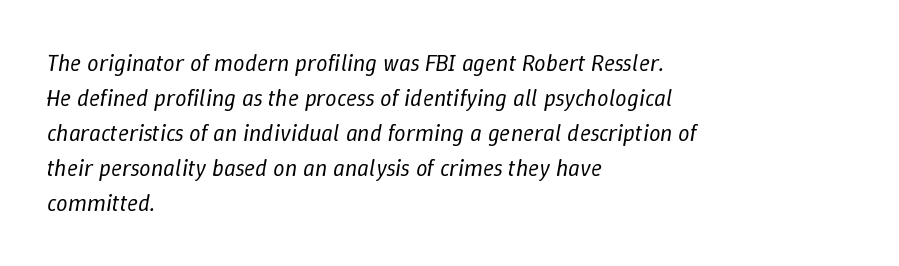
Q: Is the text bold? A: No.
Q: Is the text italic (slanted)? A: Yes, it leans right by about 9 degrees.
Q: Is the text underlined? A: No.
Q: How is the paragraph aligned? A: Left-aligned.
Q: Is the spacing between letters normal or unusually wide? A: Normal.
Q: Is the spacing between lines tight, normal or loose? A: Normal.
